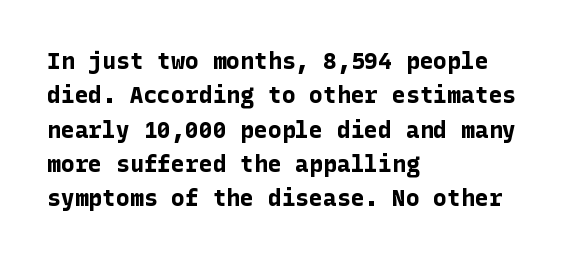
Q: Is the text bold? A: Yes.
Q: Is the text italic (slanted)? A: No, it is upright.
Q: Is the text underlined? A: No.
Q: How is the paragraph aligned? A: Left-aligned.
Q: Is the spacing between letters normal or unusually wide? A: Normal.
Q: Is the spacing between lines tight, normal or loose? A: Normal.
